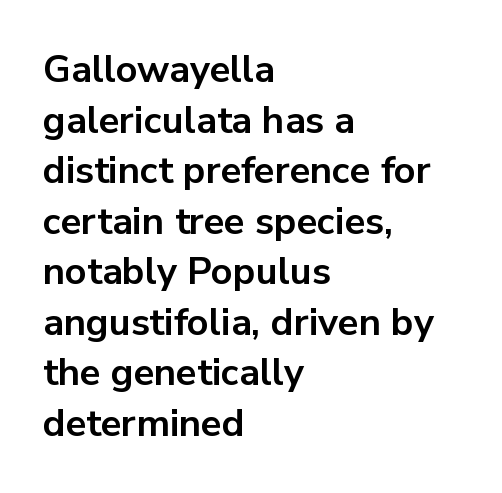
{"serif": "no", "italic": "no", "bold": "yes", "weight": "bold", "width": "normal", "stroke_contrast": "low", "x_height": "medium", "monospaced": "no", "underline": "no", "align": "left", "line_spacing": "normal", "line_spacing_ratio": 1.33, "letter_spacing": "normal", "letter_spacing_em": 0.0, "glyph_px": 38}
